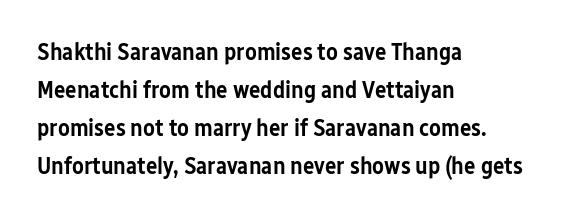
Q: Is the text bold? A: Semi-bold.
Q: Is the text italic (slanted)? A: No, it is upright.
Q: Is the text underlined? A: No.
Q: How is the paragraph aligned? A: Left-aligned.
Q: Is the spacing between letters normal or unusually wide? A: Normal.
Q: Is the spacing between lines tight, normal or loose? A: Normal.
